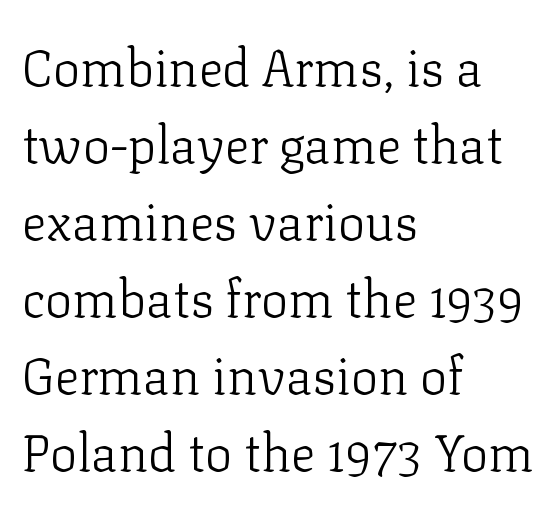
{"serif": "yes", "italic": "no", "bold": "no", "weight": "light", "width": "normal", "stroke_contrast": "low", "x_height": "medium", "monospaced": "no", "underline": "no", "align": "left", "line_spacing": "normal", "line_spacing_ratio": 1.51, "letter_spacing": "normal", "letter_spacing_em": 0.0, "glyph_px": 51}
